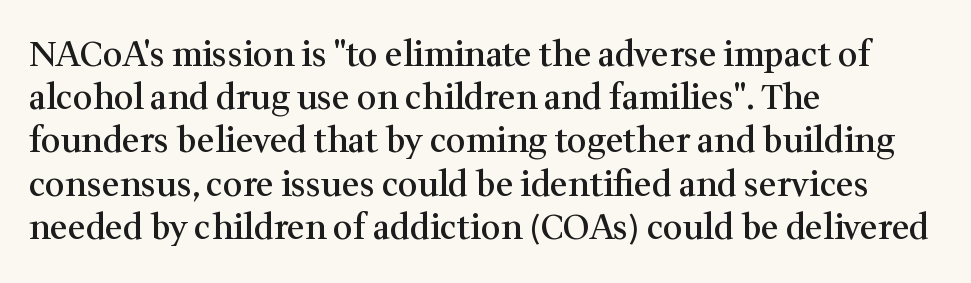
{"serif": "yes", "italic": "no", "bold": "semi", "weight": "semibold", "width": "normal", "stroke_contrast": "medium", "x_height": "medium", "monospaced": "no", "underline": "no", "align": "left", "line_spacing": "normal", "line_spacing_ratio": 1.27, "letter_spacing": "normal", "letter_spacing_em": 0.0, "glyph_px": 34}
